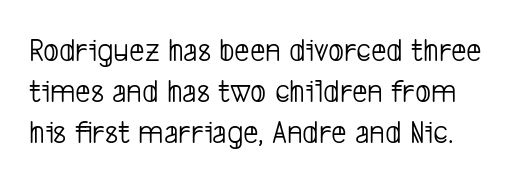
Character widths vary here, with narrow letters taking less room than wide ones. There is no visible air inserted between adjacent glyphs. The type family on display is of the sans-serif kind. Nothing heavy about these letters — not bold at all. The space directly below the letters is spotless.
